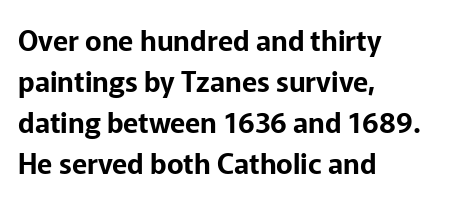
In terms of letterform style, serifs are entirely absent. This sample has the flowing, uneven cadence of proportional lettering. Ascenders rise straight up at ninety degrees. In terms of leading, this rendering sits right in the middle. Lines of text with bare space underneath.
